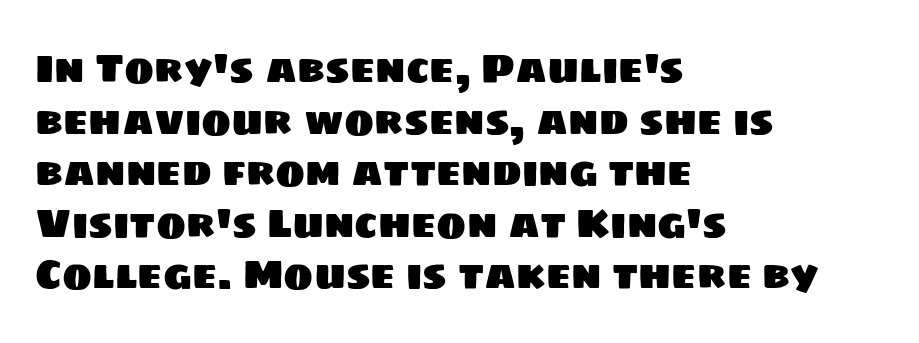
{"serif": "no", "width": "normal", "stroke_contrast": "low", "x_height": "large", "monospaced": "no", "underline": "no", "align": "left", "line_spacing": "normal", "line_spacing_ratio": 1.29, "letter_spacing": "normal", "letter_spacing_em": 0.0, "glyph_px": 40}
